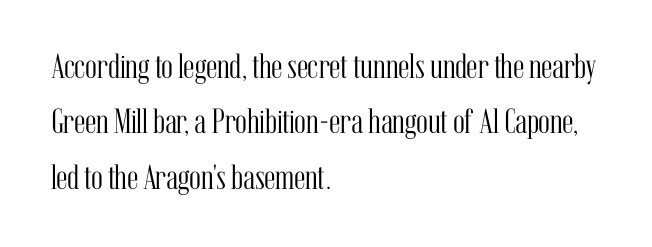
Q: Is the text bold? A: No.
Q: Is the text italic (slanted)? A: No, it is upright.
Q: Is the typeface a serif or a sans-serif typeface? A: Serif.
Q: Is the text underlined? A: No.
Q: How is the paragraph aligned? A: Left-aligned.
Q: Is the spacing between letters normal or unusually wide? A: Normal.
Q: Is the spacing between lines tight, normal or loose? A: Normal.
Q: Width (condensed, normal, or wide)? A: Condensed.
Q: Stroke contrast? A: Medium.
Q: x-height? A: Medium.
Q: Monospaced? A: No.
